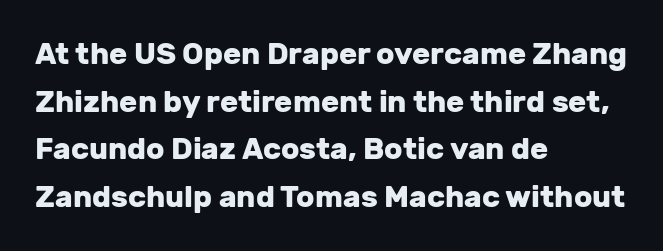
{"serif": "no", "italic": "no", "bold": "yes", "weight": "heavy", "width": "normal", "stroke_contrast": "low", "x_height": "medium", "monospaced": "no", "underline": "no", "align": "left", "line_spacing": "normal", "line_spacing_ratio": 1.59, "letter_spacing": "normal", "letter_spacing_em": 0.0, "glyph_px": 30}
